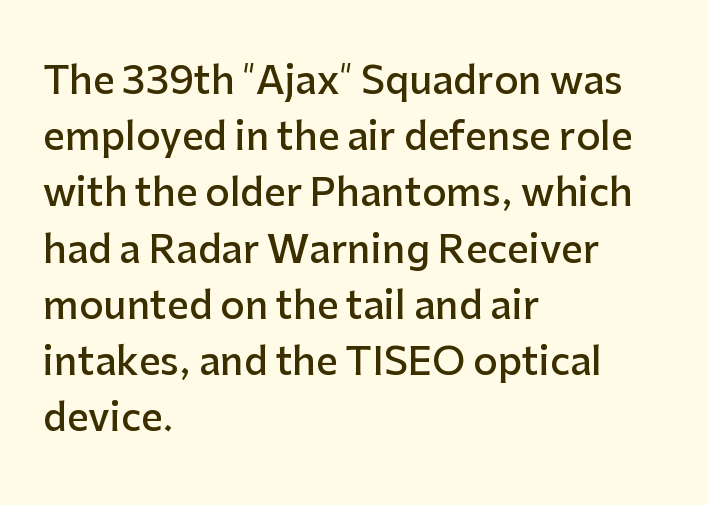
The image shows 38 px semibold sans-serif type, upright; set left-aligned, normal line spacing (1.48x), normal letter spacing, not underlined; low stroke contrast and a medium x-height.
